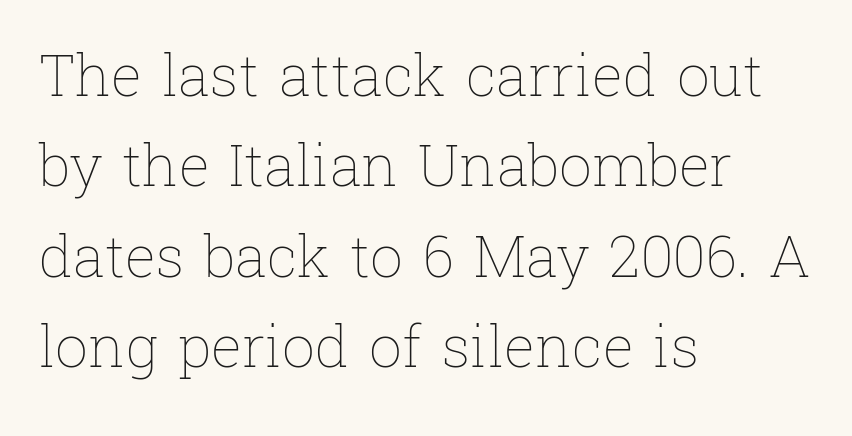
The image shows 58 px thin type, upright; set left-aligned, normal line spacing (1.56x), normal letter spacing, not underlined; low stroke contrast and a medium x-height.
